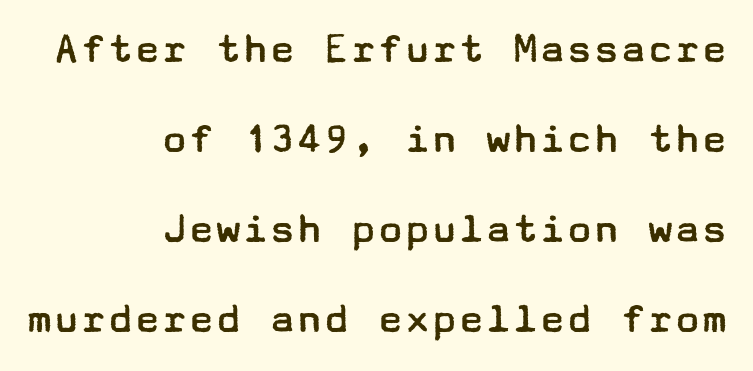
Descender tails drop into unmarked territory. Nope, no serifs anywhere on these letters. The gaps between neighbouring characters are ordinary and unremarkable. In terms of posture, this sample is upright. Stem width sits at or under what a default text font uses. Line ends are locked; line starts wander.
